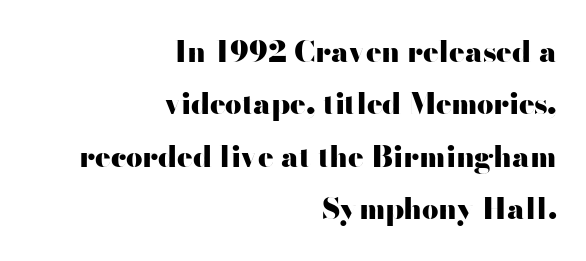
{"italic": "no", "bold": "yes", "weight": "heavy", "width": "wide", "stroke_contrast": "high", "x_height": "small", "monospaced": "no", "underline": "no", "align": "right", "line_spacing_ratio": 1.81, "letter_spacing": "normal", "letter_spacing_em": 0.0, "glyph_px": 29}
